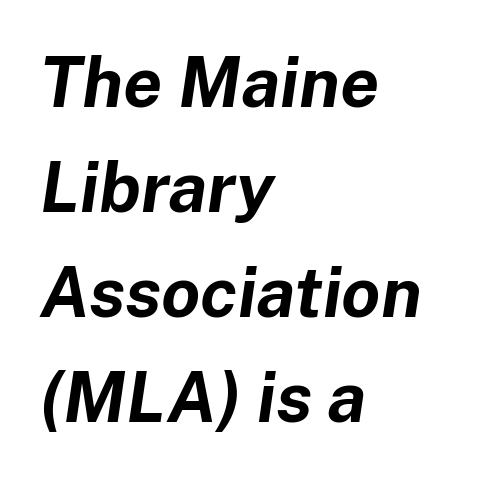
The image shows 70 px bold type, italic (leaning right); set left-aligned, normal line spacing (1.5x), normal letter spacing, not underlined; low stroke contrast and a medium x-height.
